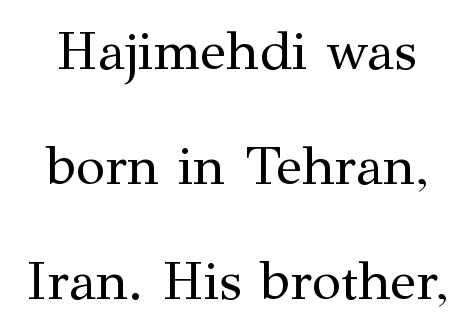
The image shows 54 px regular-weight serif type, upright; set loose line spacing (2.13x), normal letter spacing, not underlined; medium stroke contrast and a medium x-height.
